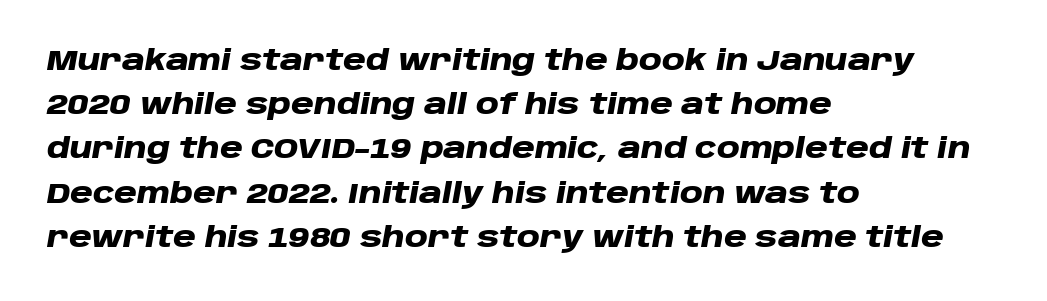
{"italic": "yes", "lean": "right", "slant_degrees": 10, "bold": "yes", "weight": "heavy", "width": "wide", "stroke_contrast": "low", "x_height": "large", "monospaced": "no", "underline": "no", "align": "left", "line_spacing": "normal", "line_spacing_ratio": 1.58, "letter_spacing": "normal", "letter_spacing_em": 0.0, "glyph_px": 28}
